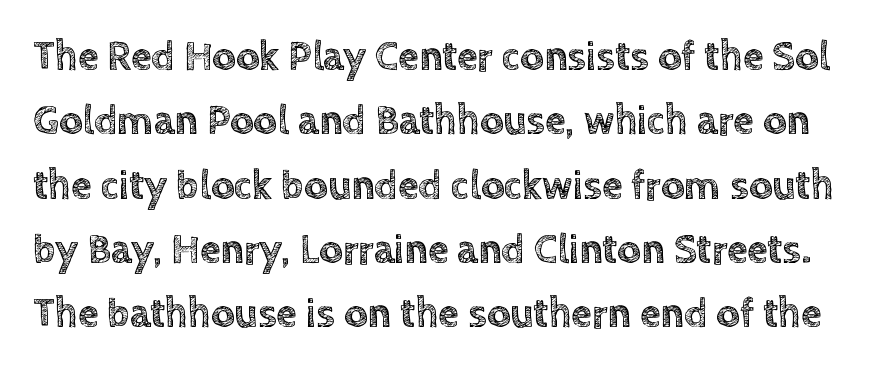
You could not count columns in this text — the font is proportionally spaced. Does the lettering tilt? It doesn't — this is upright. Honestly, there is no underline to notice here at all. This sample uses plain, unmodified letter spacing. Leading matches the norm, producing a regular column.
